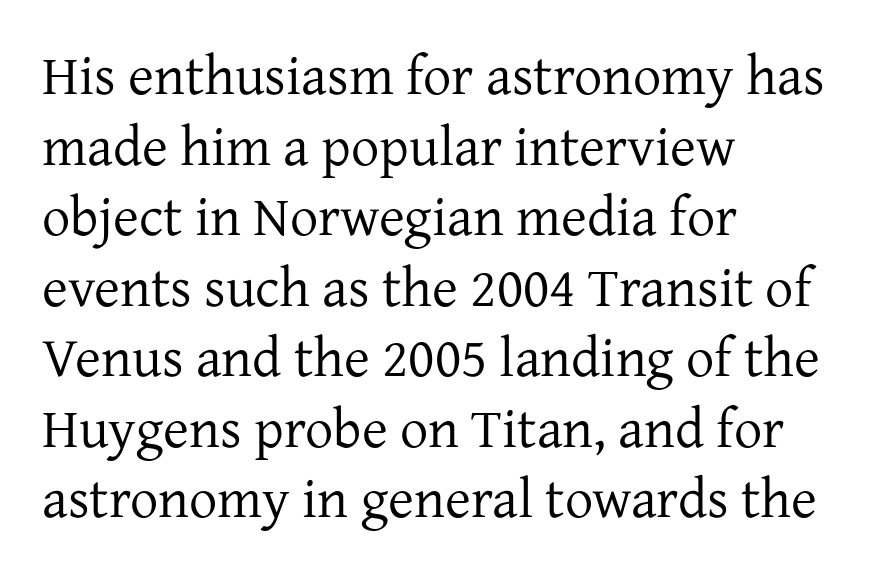
The image shows 56 px regular-weight serif type, upright; set left-aligned, normal line spacing (1.26x), normal letter spacing, not underlined; low stroke contrast and a medium x-height.
